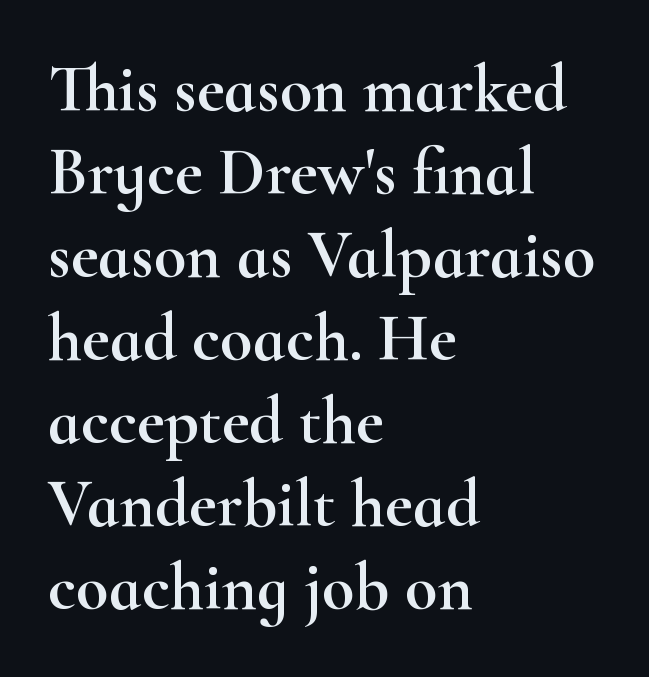
{"serif": "yes", "italic": "no", "width": "wide", "stroke_contrast": "high", "x_height": "small", "monospaced": "no", "underline": "no", "align": "left", "line_spacing_ratio": 1.24, "letter_spacing": "normal", "letter_spacing_em": 0.0, "glyph_px": 67}
